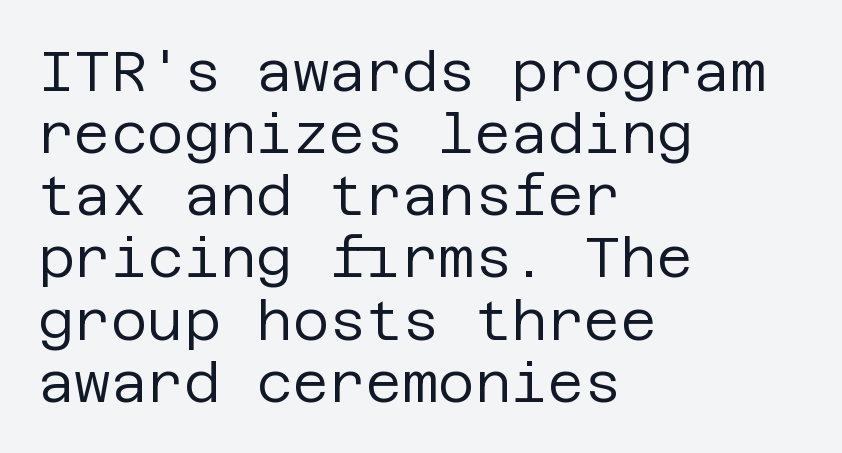
{"serif": "no", "italic": "no", "bold": "no", "weight": "regular", "width": "normal", "stroke_contrast": "low", "x_height": "large", "underline": "no", "align": "left", "line_spacing": "tight", "line_spacing_ratio": 1.11, "letter_spacing": "normal", "letter_spacing_em": 0.0, "glyph_px": 56}
